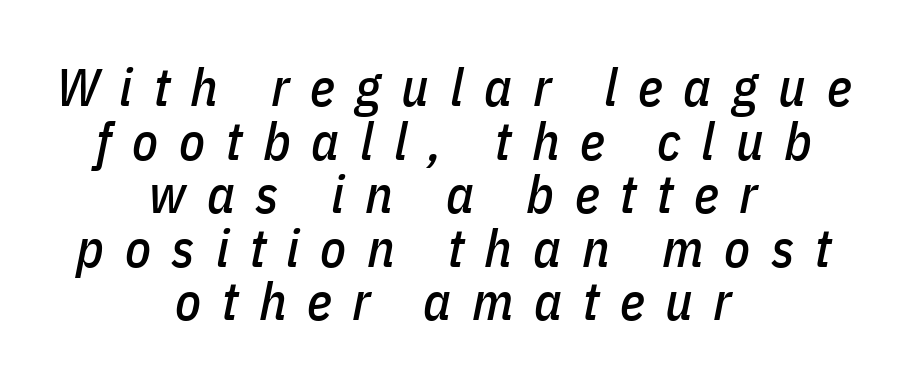
{"italic": "yes", "lean": "right", "slant_degrees": 11, "width": "condensed", "stroke_contrast": "low", "x_height": "medium", "monospaced": "no", "underline": "no", "align": "center", "line_spacing": "tight", "line_spacing_ratio": 1.01, "letter_spacing": "wide", "letter_spacing_em": 0.39, "glyph_px": 53}
